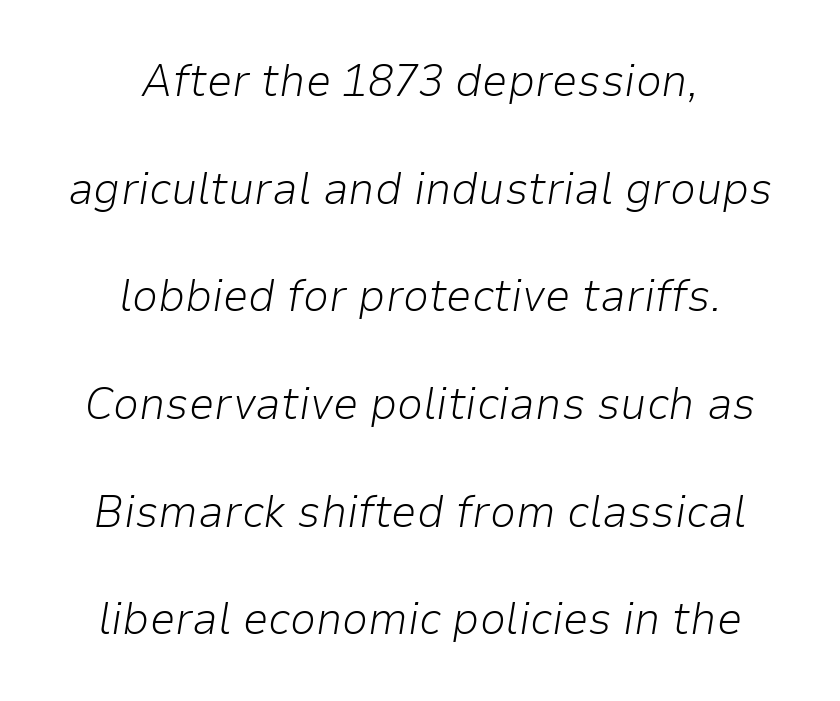
{"italic": "yes", "lean": "right", "slant_degrees": 9, "bold": "no", "weight": "light", "width": "normal", "stroke_contrast": "low", "x_height": "medium", "monospaced": "no", "underline": "no", "align": "center", "line_spacing": "loose", "line_spacing_ratio": 2.34, "letter_spacing": "normal", "letter_spacing_em": 0.0, "glyph_px": 46}
